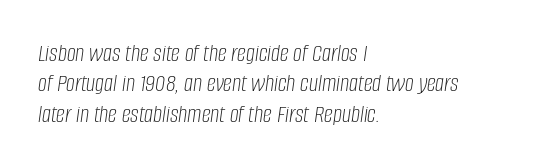
Line starts are locked; line ends wander. This sample uses an oblique cut, with every glyph tilted off the vertical. How are the letters spaced? Ordinarily, with no added tracking. Check the space under the baseline: it is left empty.
